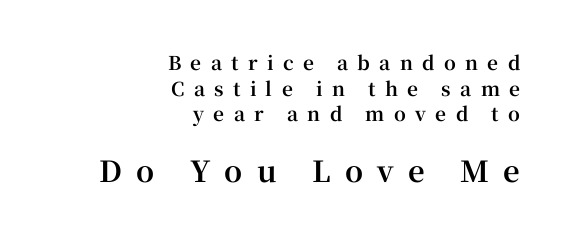
Q: Is the text bold? A: Yes.
Q: Is the text italic (slanted)? A: No, it is upright.
Q: Is the typeface a serif or a sans-serif typeface? A: Serif.
Q: Is the text underlined? A: No.
Q: How is the paragraph aligned? A: Right-aligned.
Q: Is the spacing between letters normal or unusually wide? A: Unusually wide.
Q: Is the spacing between lines tight, normal or loose? A: Normal.
Q: Which block of text is set in a larger size, the first (top) or the second (bottom)? A: The second (bottom) one.
Q: Width (condensed, normal, or wide)? A: Normal.
Q: Stroke contrast? A: High.
Q: x-height? A: Medium.
Q: Monospaced? A: No.
